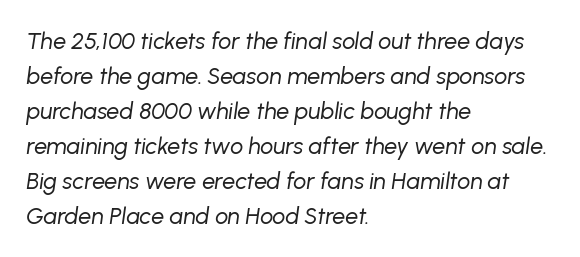
The image shows 23 px text type, italic (leaning right); set left-aligned, normal line spacing (1.52x), normal letter spacing, not underlined.
